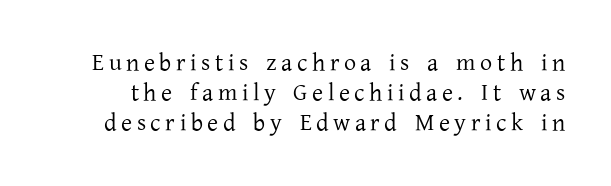
The image shows 24 px text type, upright; set line spacing 1.24x, not underlined.
